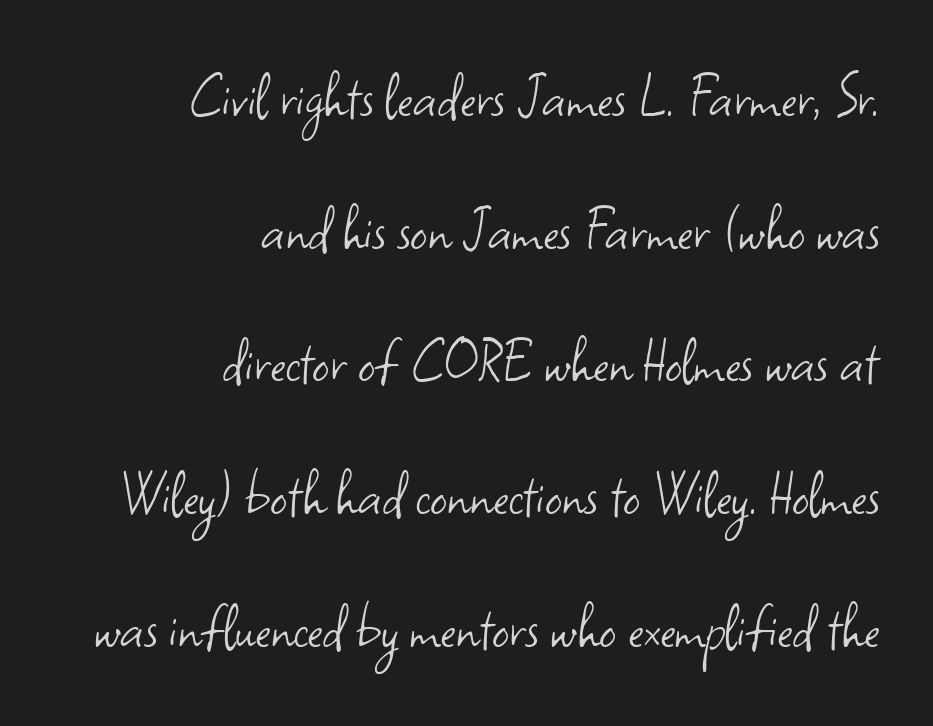
Rows of type keep a wide berth in the vertical direction. Reading down the block, your eye finds every line finishing at a fixed right position. The rendering shows plain stroke endings on the letterforms — a sans-serif design. The passage shown is not bold in any degree.
